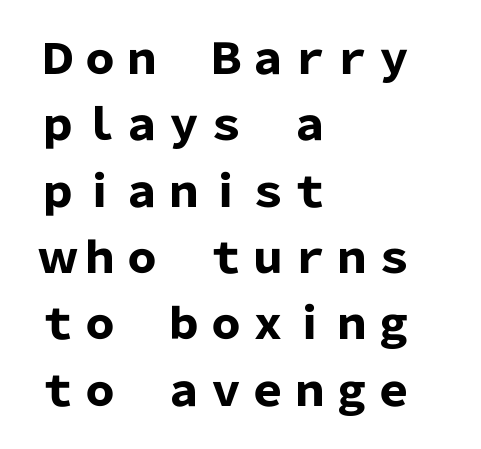
Q: Is the text bold? A: Yes.
Q: Is the text italic (slanted)? A: No, it is upright.
Q: Is the typeface a serif or a sans-serif typeface? A: Sans-serif.
Q: Is the text underlined? A: No.
Q: How is the paragraph aligned? A: Left-aligned.
Q: Is the spacing between letters normal or unusually wide? A: Normal.
Q: Is the spacing between lines tight, normal or loose? A: Normal.
Q: Width (condensed, normal, or wide)? A: Normal.
Q: Stroke contrast? A: Low.
Q: x-height? A: Medium.
Q: Monospaced? A: No.
